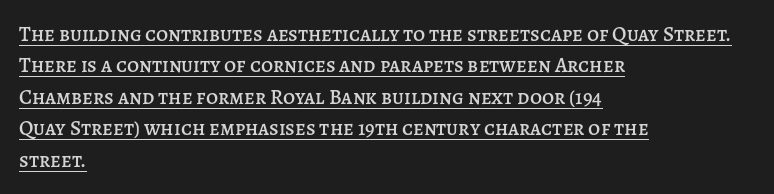
The typography opts for an upright posture over an oblique one. Spacing between characters is what you'd get straight out of the box. The lines are quadded left. One glance says typical: line gaps are just what's usual. Beneath each row of characters lies a ruled line.
